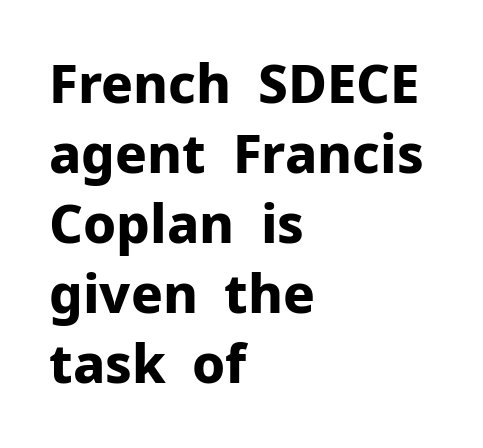
Q: Is the text bold? A: Yes.
Q: Is the text italic (slanted)? A: No, it is upright.
Q: Is the typeface a serif or a sans-serif typeface? A: Sans-serif.
Q: Is the text underlined? A: No.
Q: How is the paragraph aligned? A: Left-aligned.
Q: Is the spacing between letters normal or unusually wide? A: Normal.
Q: Is the spacing between lines tight, normal or loose? A: Normal.
Q: Width (condensed, normal, or wide)? A: Normal.
Q: Stroke contrast? A: Low.
Q: x-height? A: Medium.
Q: Monospaced? A: No.
